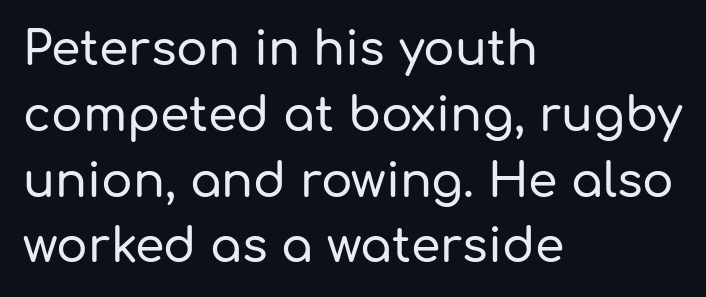
The image shows 47 px sans-serif type, upright; set left-aligned, normal line spacing (1.4x), normal letter spacing, not underlined; low stroke contrast and a medium x-height.
